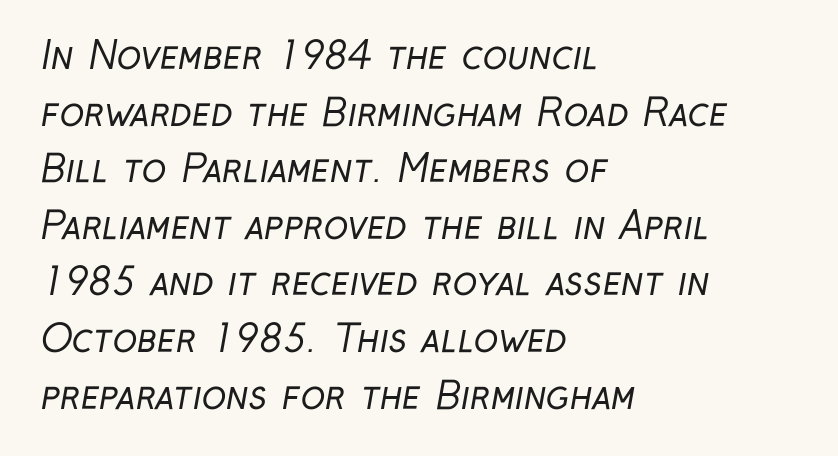
Q: Is the text bold? A: No.
Q: Is the typeface a serif or a sans-serif typeface? A: Sans-serif.
Q: Is the text underlined? A: No.
Q: How is the paragraph aligned? A: Left-aligned.
Q: Is the spacing between letters normal or unusually wide? A: Normal.
Q: Is the spacing between lines tight, normal or loose? A: Normal.
Q: Width (condensed, normal, or wide)? A: Condensed.
Q: Stroke contrast? A: Low.
Q: x-height? A: Medium.
Q: Monospaced? A: No.
